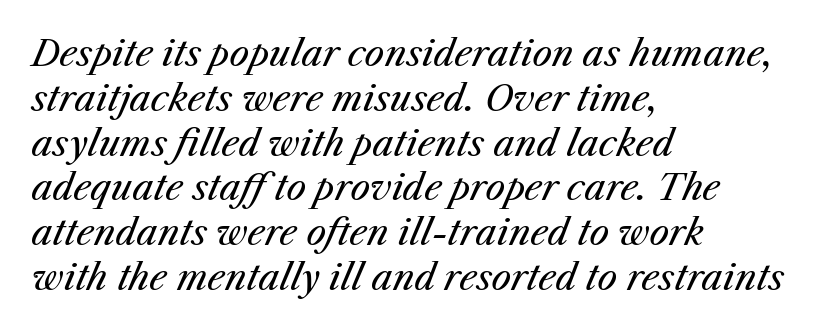
Q: Is the text bold? A: No.
Q: Is the text italic (slanted)? A: Yes, it leans right by about 25 degrees.
Q: Is the text underlined? A: No.
Q: How is the paragraph aligned? A: Left-aligned.
Q: Is the spacing between letters normal or unusually wide? A: Normal.
Q: Is the spacing between lines tight, normal or loose? A: Normal.
Q: Width (condensed, normal, or wide)? A: Normal.
Q: Stroke contrast? A: Medium.
Q: x-height? A: Medium.
Q: Monospaced? A: No.
